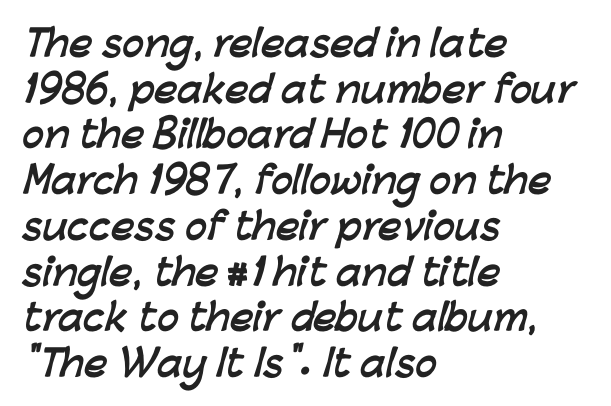
Do the characters align in a grid? No, the font is proportional. The horizontal fit of the characters is conventional and even. Letters rest on an invisible, unmarked baseline. You'd pick this weight for a headline — it's a proper bold. Whoever set this chose a conventional vertical rhythm.
